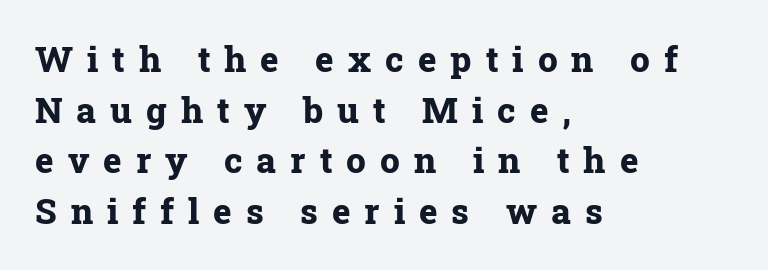
What kind of face is this? One with serifs. Evenly set lines give the paragraph a standard silhouette. Posture: straight, roman, zero tilt. I'd describe the lettering as bold — thick and assertive. Note the varied advance widths — an 'i' is clearly narrower than an 'm'. Where is the straight margin? On the left.
